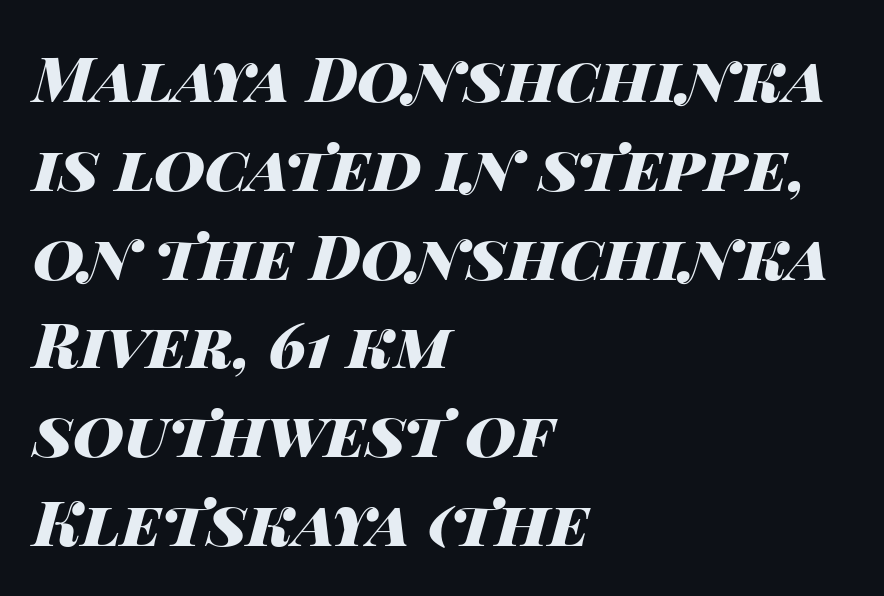
{"italic": "yes", "lean": "right", "slant_degrees": 14, "bold": "yes", "weight": "heavy", "width": "wide", "stroke_contrast": "high", "x_height": "large", "monospaced": "no", "underline": "no", "align": "left", "line_spacing": "normal", "line_spacing_ratio": 1.41, "letter_spacing": "normal", "letter_spacing_em": 0.0, "glyph_px": 63}
